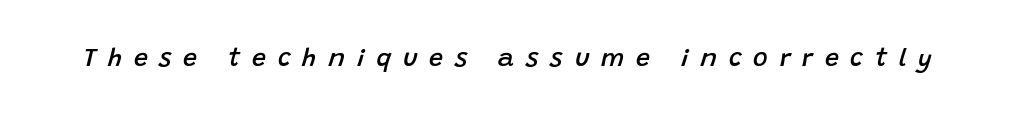
{"italic": "yes", "lean": "right", "slant_degrees": 15, "bold": "semi", "underline": "no", "letter_spacing": "wide", "letter_spacing_em": 0.47, "glyph_px": 25}
